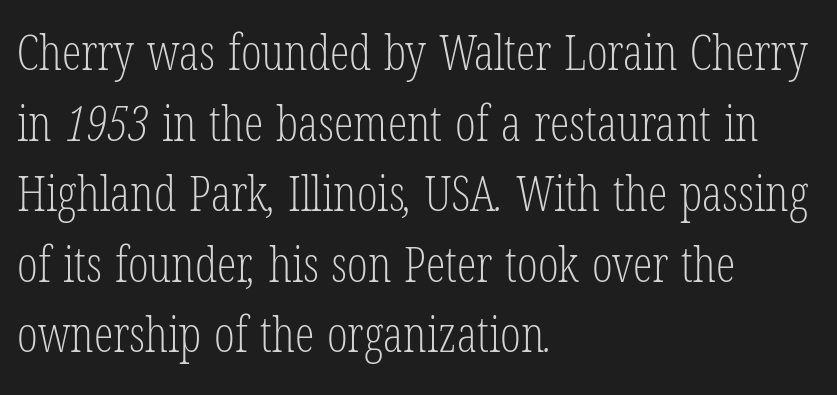
Q: Is the text bold? A: No.
Q: Is the typeface a serif or a sans-serif typeface? A: Serif.
Q: Is the text underlined? A: No.
Q: How is the paragraph aligned? A: Left-aligned.
Q: Is the spacing between letters normal or unusually wide? A: Normal.
Q: Is the spacing between lines tight, normal or loose? A: Normal.
Q: Width (condensed, normal, or wide)? A: Condensed.
Q: Stroke contrast? A: Low.
Q: x-height? A: Medium.
Q: Monospaced? A: No.
